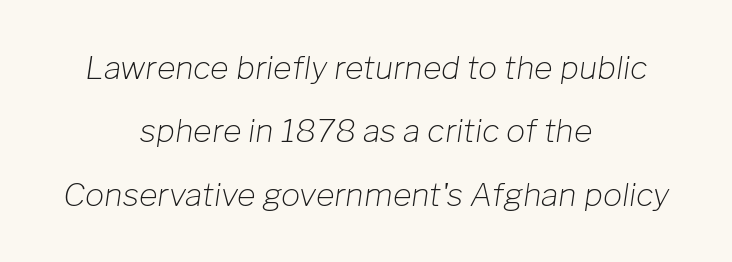
The image shows 32 px light type, italic (leaning right); set centered, loose line spacing (1.98x), normal letter spacing, not underlined; low stroke contrast and a medium x-height.
